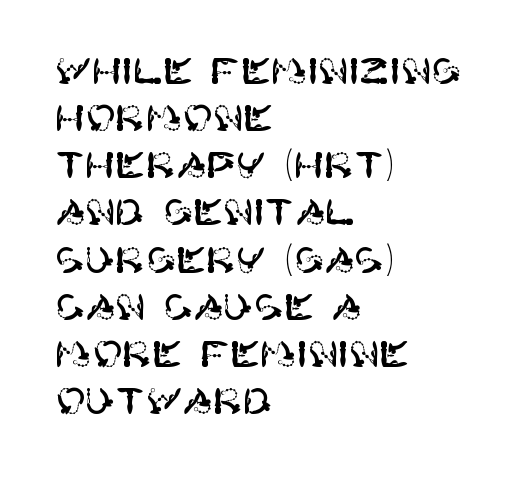
Does the leading feel generous? No, just average. Casual observation: everything's shoved over to the left. Regarding serifs, this sample does without them. Letters rest on an invisible, unmarked baseline. There is no visible air inserted between adjacent glyphs.
